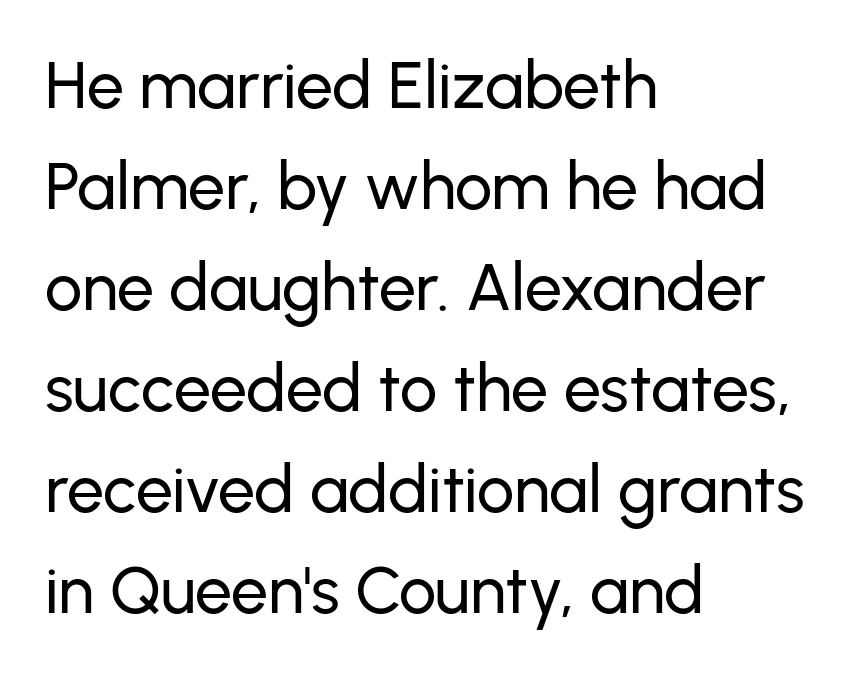
Note the varied advance widths — an 'i' is clearly narrower than an 'm'. Rows of type keep a routine distance in the vertical direction. The paragraph shown leans on its left margin. Beneath every word, the page is bare. Designer's note — italics off, roman on.
